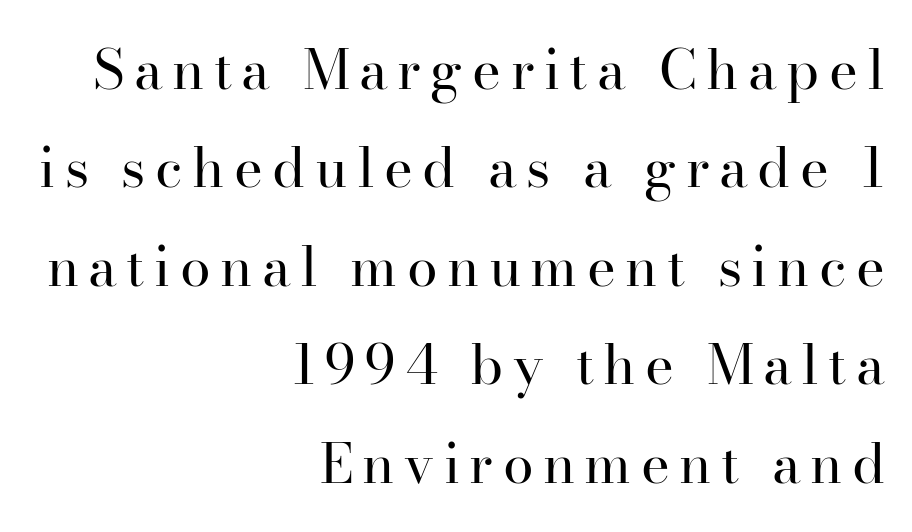
These lines were composed using upright roman letters. Proportional: the letters do not fall into vertical columns. The compositor pushed each line to the right boundary. Vertical stems look standard width or narrower in stroke. Check the space under the baseline: it is left empty. Stroke terminals: seriffed.
